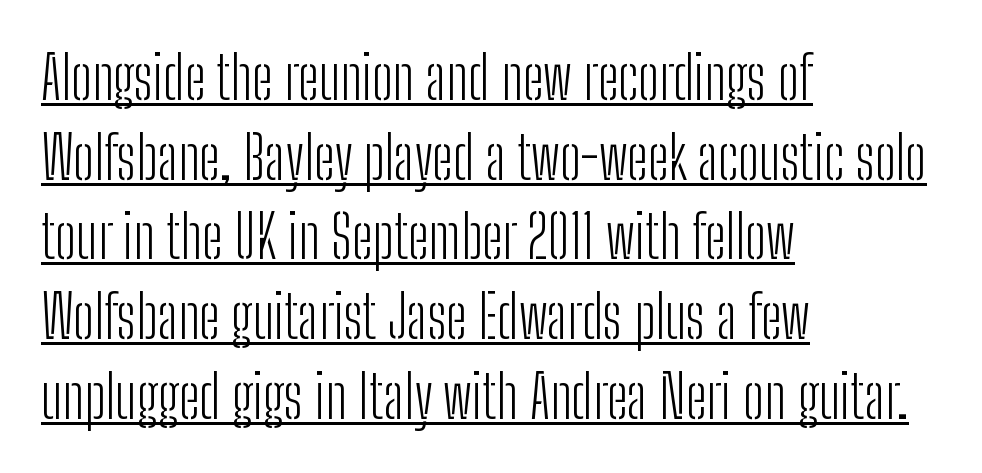
The image shows 59 px light, condensed sans-serif type, upright; set left-aligned, normal line spacing (1.35x), normal letter spacing, underlined; low stroke contrast and a medium x-height.
